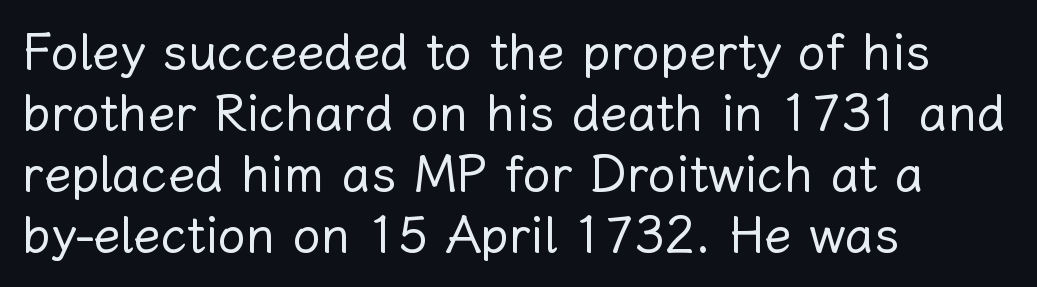
{"italic": "no", "bold": "no", "weight": "regular", "width": "normal", "stroke_contrast": "low", "x_height": "medium", "monospaced": "no", "underline": "no", "align": "left", "line_spacing_ratio": 1.22, "letter_spacing": "normal", "letter_spacing_em": 0.0, "glyph_px": 50}
